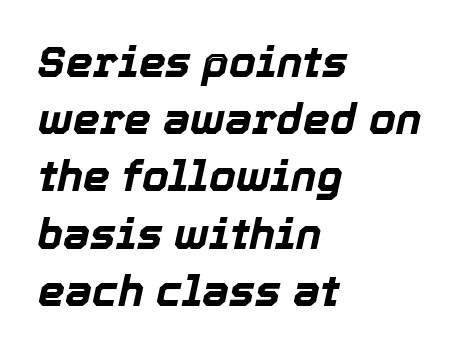
{"italic": "yes", "lean": "right", "slant_degrees": 12, "bold": "yes", "weight": "bold", "width": "normal", "x_height": "medium", "monospaced": "no", "underline": "no", "align": "left", "line_spacing": "normal", "line_spacing_ratio": 1.33, "letter_spacing": "normal", "letter_spacing_em": 0.0, "glyph_px": 43}
